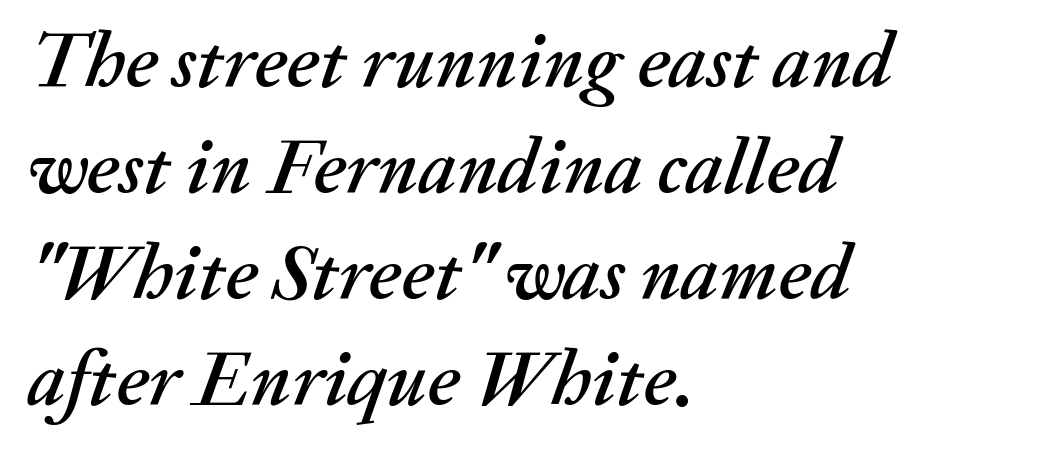
Q: Is the text italic (slanted)? A: Yes, it leans right by about 20 degrees.
Q: Is the text underlined? A: No.
Q: How is the paragraph aligned? A: Left-aligned.
Q: Is the spacing between letters normal or unusually wide? A: Normal.
Q: Is the spacing between lines tight, normal or loose? A: Normal.
Q: Width (condensed, normal, or wide)? A: Normal.
Q: Stroke contrast? A: Medium.
Q: x-height? A: Medium.
Q: Monospaced? A: No.
